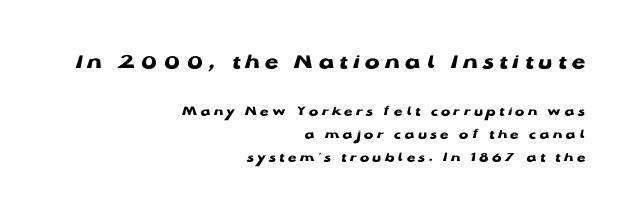
The image shows 22 px bold type, upright; set right-aligned, normal line spacing (1.63x), unusually wide letter spacing (+0.23 em), not underlined; the first (top) block is 1.57x larger.
